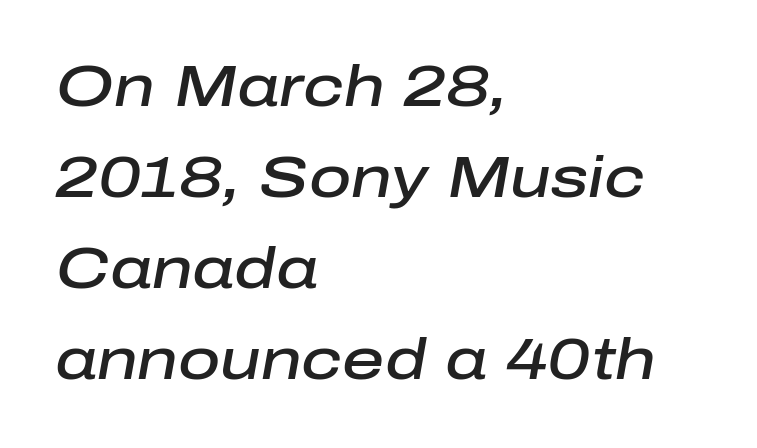
The image shows 58 px semibold type, italic (leaning right); set left-aligned, normal line spacing (1.57x), normal letter spacing, not underlined; low stroke contrast and a medium x-height.
